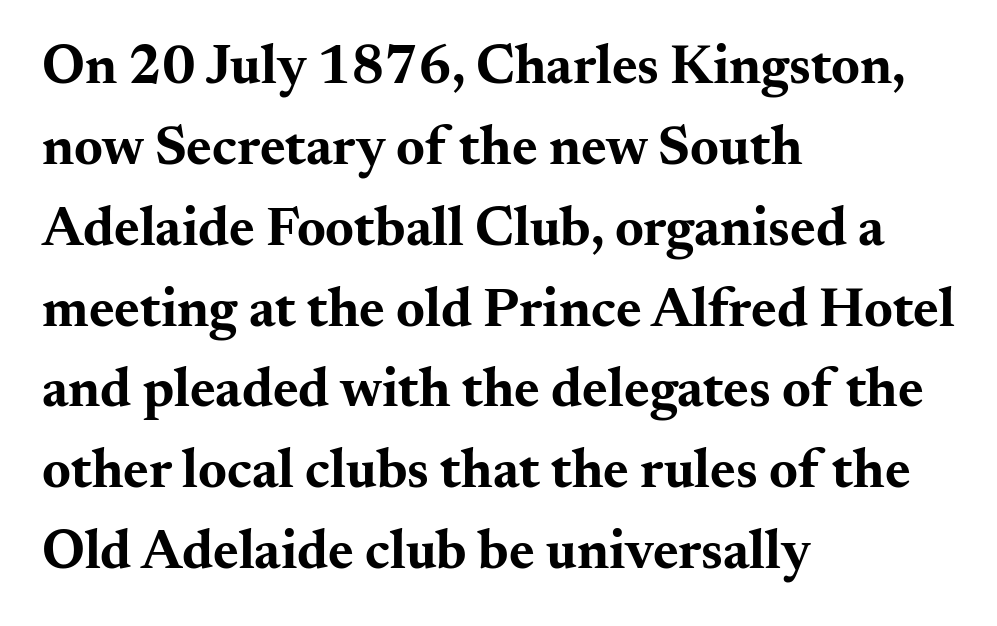
The typography opts for an upright posture over an oblique one. In terms of leading, this rendering sits right in the middle. The letters carry serifs — small finishing strokes at the ends of their stems. The horizontal fit of the characters is conventional and even. Type without underlining.
